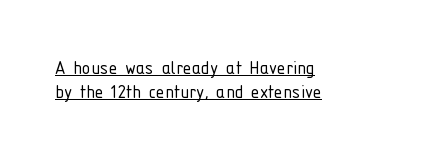
Q: Is the text bold? A: No.
Q: Is the text italic (slanted)? A: No, it is upright.
Q: Is the text underlined? A: Yes.
Q: How is the paragraph aligned? A: Left-aligned.
Q: Is the spacing between letters normal or unusually wide? A: Normal.
Q: Is the spacing between lines tight, normal or loose? A: Tight.
